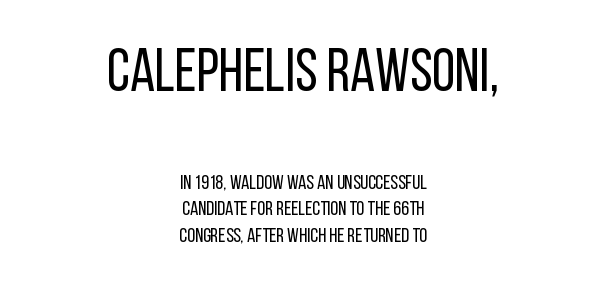
Q: Is the text bold? A: No.
Q: Is the text italic (slanted)? A: No, it is upright.
Q: Is the typeface a serif or a sans-serif typeface? A: Sans-serif.
Q: Is the text underlined? A: No.
Q: How is the paragraph aligned? A: Centered.
Q: Is the spacing between letters normal or unusually wide? A: Normal.
Q: Is the spacing between lines tight, normal or loose? A: Normal.
Q: Which block of text is set in a larger size, the first (top) or the second (bottom)? A: The first (top) one.
Q: Width (condensed, normal, or wide)? A: Condensed.
Q: Stroke contrast? A: Low.
Q: x-height? A: Large.
Q: Monospaced? A: No.
